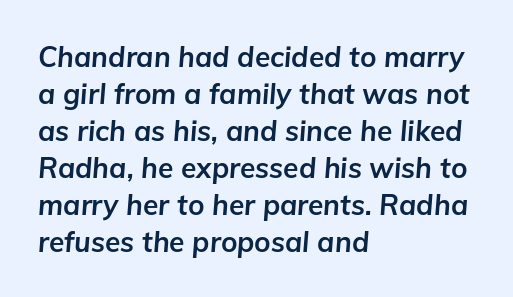
The image shows 28 px bold type, italic (leaning right); set left-aligned, normal line spacing (1.32x), normal letter spacing, not underlined; low stroke contrast and a medium x-height.
